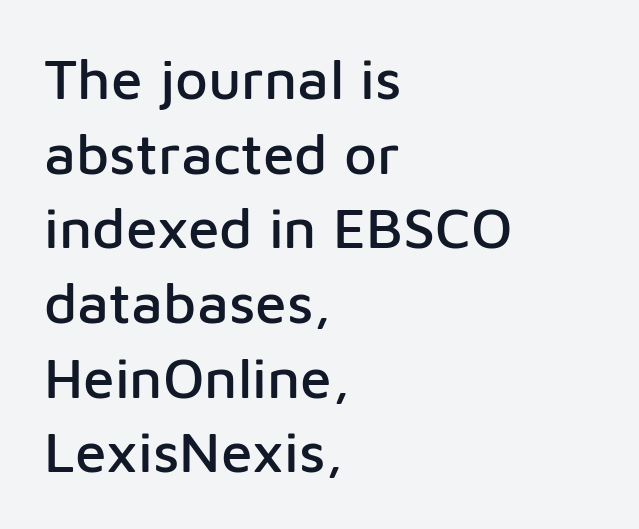
Where is the straight margin? On the left. Just letters on the line, the space beneath them empty. A typesetter would call this proportional, since set widths differ per character. Default kerning and tracking; the words read as compact shapes.
